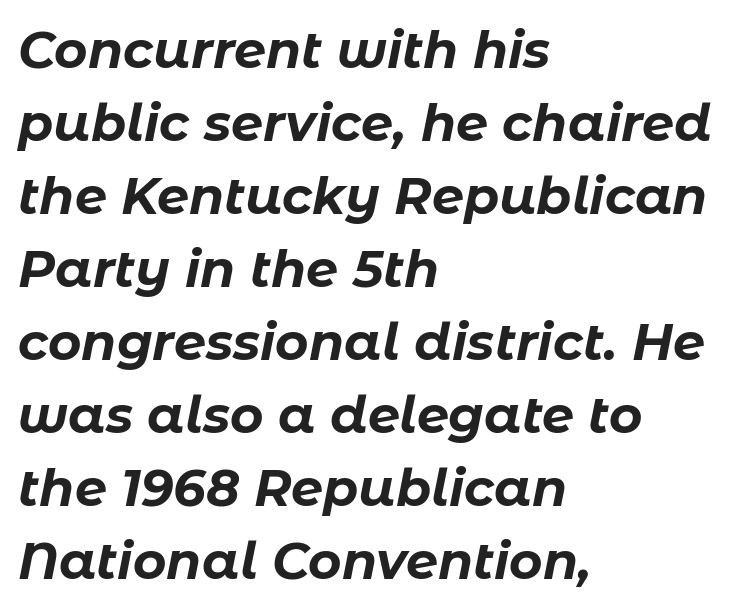
The image shows 51 px bold type, italic (leaning right); set left-aligned, normal line spacing (1.43x), normal letter spacing, not underlined; low stroke contrast and a medium x-height.
